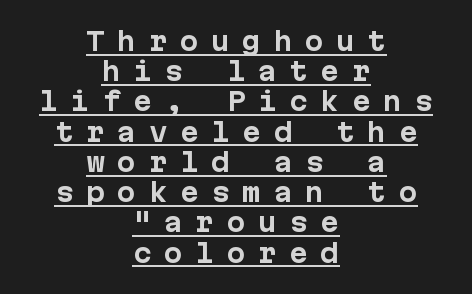
{"italic": "no", "bold": "yes", "underline": "yes", "align": "center", "line_spacing_ratio": 1.21, "letter_spacing": "wide", "letter_spacing_em": 0.5, "glyph_px": 25}
